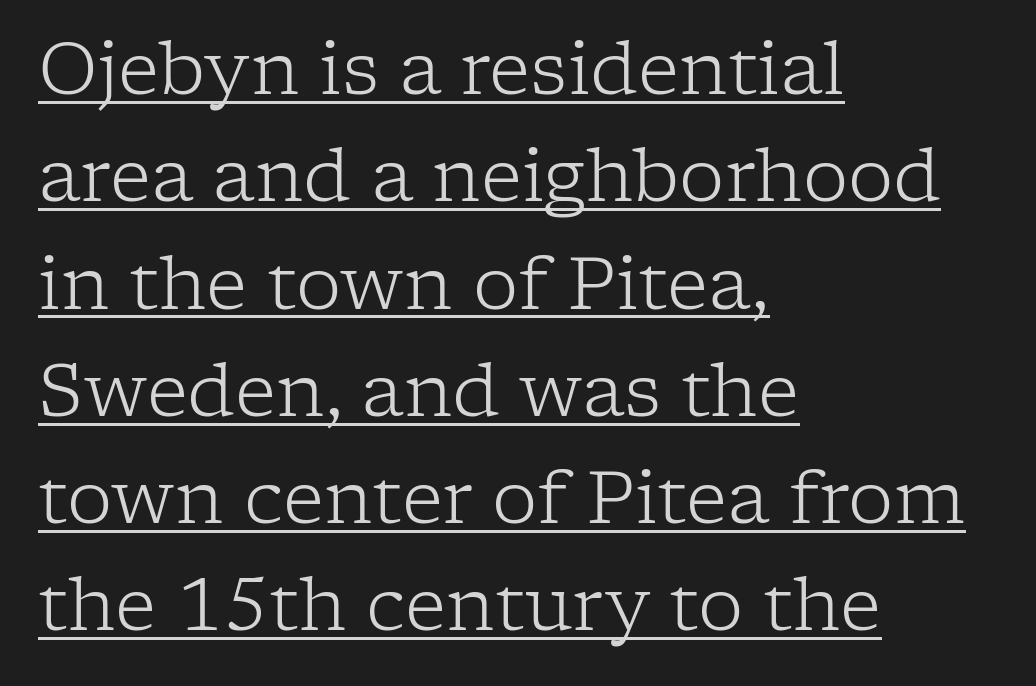
Where is the straight margin? On the left. Spacing between characters is what you'd get straight out of the box. You can tell it's not italic because the verticals are truly vertical. Looks like regular typesetting: each glyph gets only the width it needs. The glyphs are accompanied by a horizontal stroke just below them.
